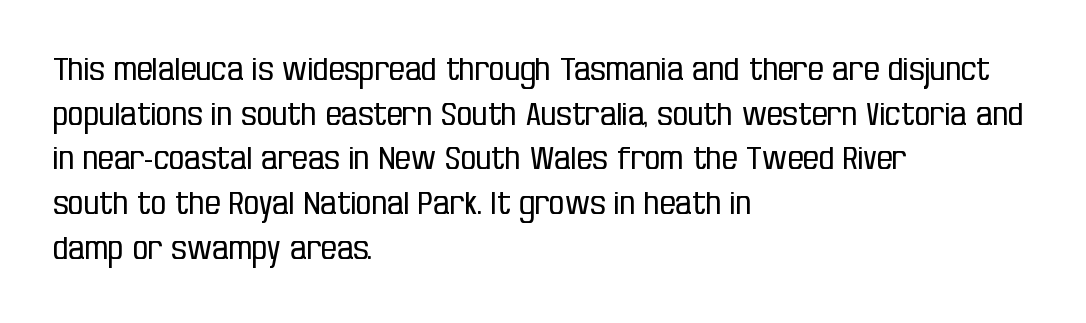
Q: Is the text bold? A: No.
Q: Is the text italic (slanted)? A: No, it is upright.
Q: Is the typeface a serif or a sans-serif typeface? A: Sans-serif.
Q: Is the text underlined? A: No.
Q: How is the paragraph aligned? A: Left-aligned.
Q: Is the spacing between letters normal or unusually wide? A: Normal.
Q: Is the spacing between lines tight, normal or loose? A: Normal.
Q: Width (condensed, normal, or wide)? A: Condensed.
Q: Stroke contrast? A: Low.
Q: x-height? A: Large.
Q: Monospaced? A: No.
